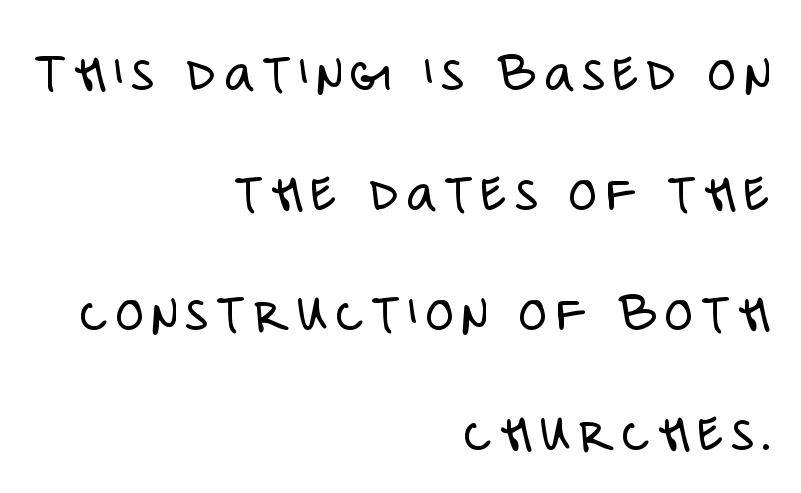
Observe the absence of serifs on each vertical stroke in this sample. Each line ends at the same right margin while the left side varies. Baseline-to-baseline distance is far greater than the letter height. Posture: upright roman. Think of a printed novel: that variable character pitch is what you see here.
